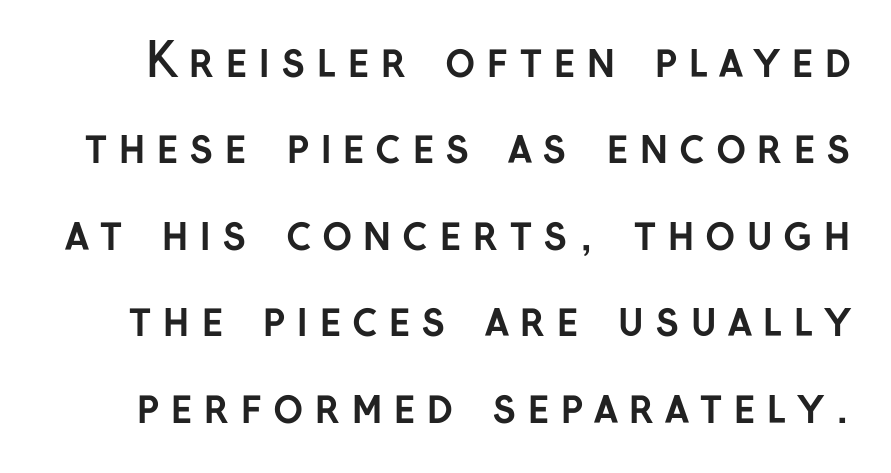
Q: Is the text bold? A: Yes.
Q: Is the text italic (slanted)? A: No, it is upright.
Q: Is the typeface a serif or a sans-serif typeface? A: Sans-serif.
Q: Is the text underlined? A: No.
Q: Is the spacing between letters normal or unusually wide? A: Unusually wide.
Q: Width (condensed, normal, or wide)? A: Normal.
Q: Stroke contrast? A: Low.
Q: x-height? A: Medium.
Q: Monospaced? A: No.
